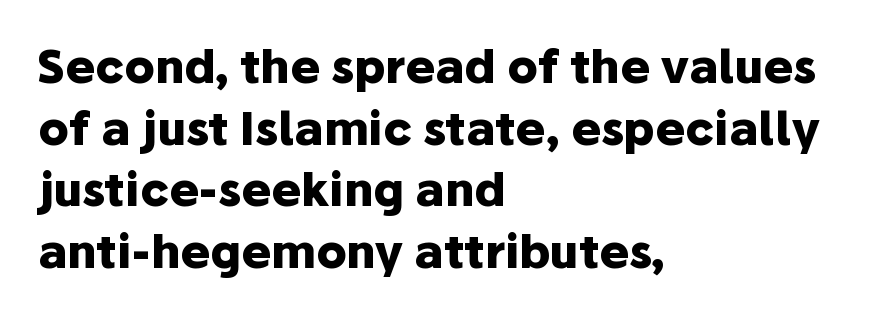
Q: Is the text bold? A: Yes.
Q: Is the text italic (slanted)? A: No, it is upright.
Q: Is the typeface a serif or a sans-serif typeface? A: Sans-serif.
Q: Is the text underlined? A: No.
Q: How is the paragraph aligned? A: Left-aligned.
Q: Is the spacing between letters normal or unusually wide? A: Normal.
Q: Is the spacing between lines tight, normal or loose? A: Normal.
Q: Width (condensed, normal, or wide)? A: Normal.
Q: Stroke contrast? A: Low.
Q: x-height? A: Medium.
Q: Monospaced? A: No.
